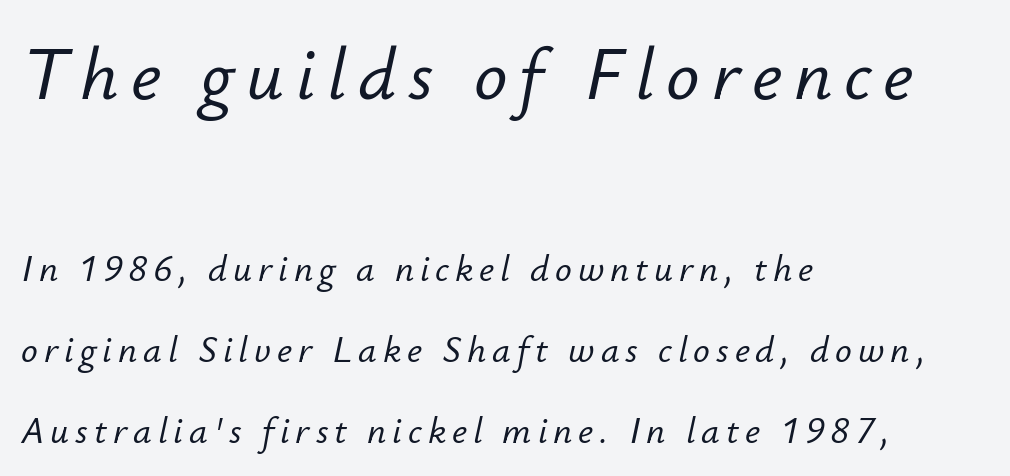
{"italic": "yes", "lean": "right", "slant_degrees": 12, "width": "normal", "stroke_contrast": "low", "x_height": "small", "monospaced": "no", "underline": "no", "align": "left", "line_spacing": "loose", "line_spacing_ratio": 2.19, "larger_block": "first", "size_ratio": 2.0, "glyph_px": 74}
